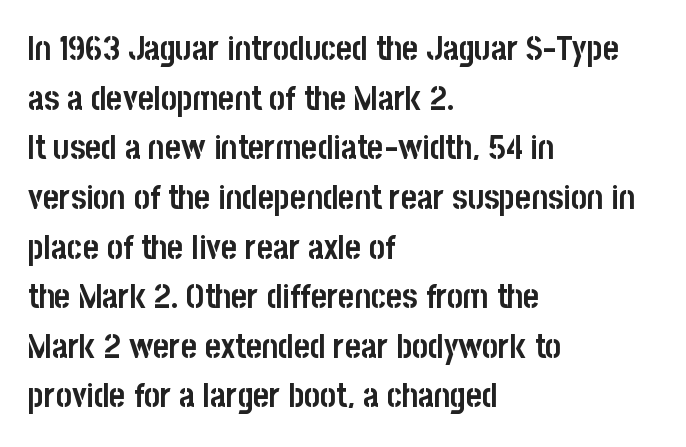
The image shows 34 px semibold, condensed sans-serif type, upright; set left-aligned, normal line spacing (1.46x), normal letter spacing, not underlined; low stroke contrast and a large x-height.
